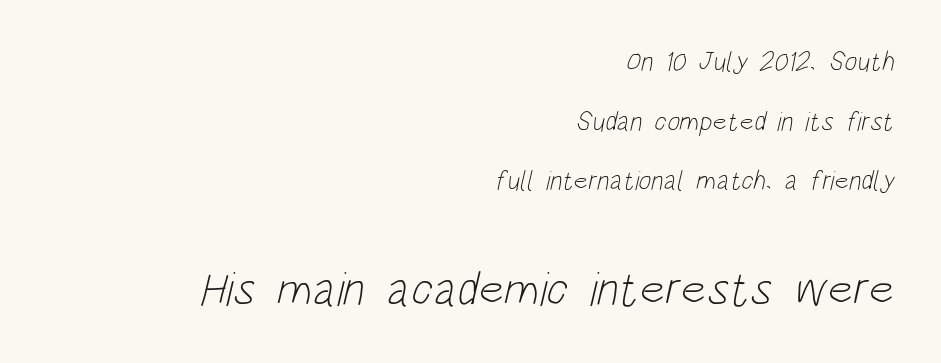
Typeset ragged left — the right edge is the straight one. Whoever set this made the second block the dominant, larger element. This block would shrink considerably if given ordinary leading; it's expanded now. Tracking here is standard; glyphs follow each other at the usual distance.
